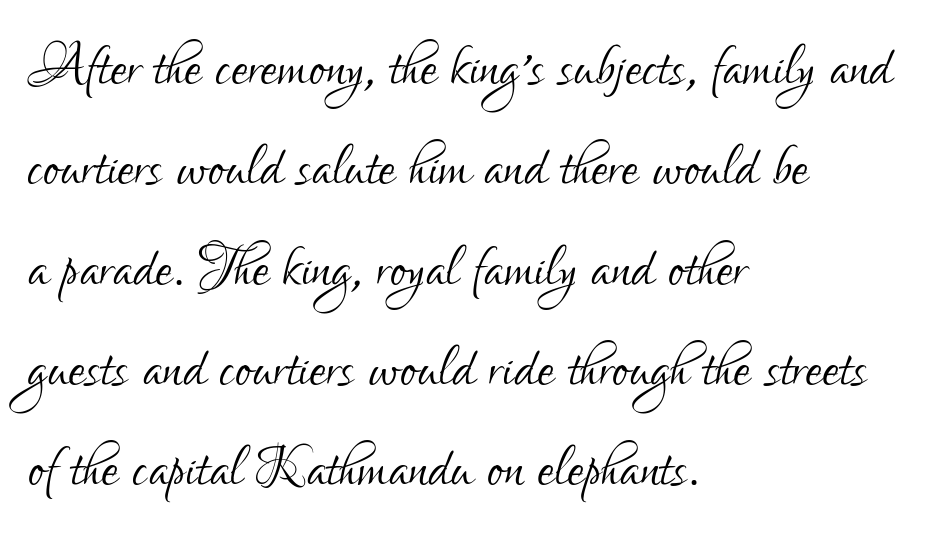
{"serif": "no", "bold": "no", "weight": "light", "width": "condensed", "stroke_contrast": "low", "x_height": "small", "monospaced": "no", "underline": "no", "align": "left", "line_spacing": "normal", "line_spacing_ratio": 1.32, "letter_spacing": "normal", "letter_spacing_em": 0.0, "glyph_px": 76}
